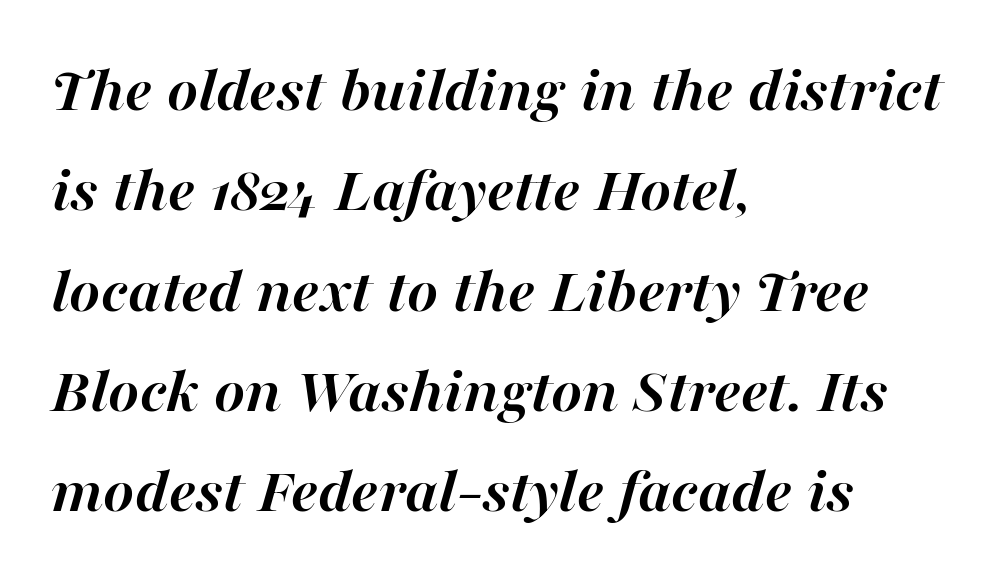
The horizontal fit of the characters is conventional and even. What weight is shown? A full bold with thick strokes. Glance below the letters and you will spot only blank space. The text carries the slant typical of an italic or oblique font.
